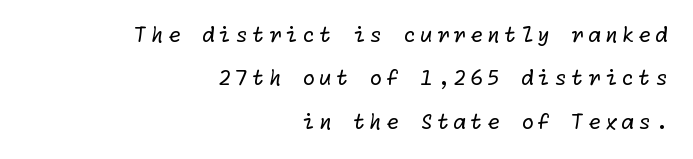
The image shows 21 px text type; set right-aligned, loose line spacing (2.07x), not underlined.
